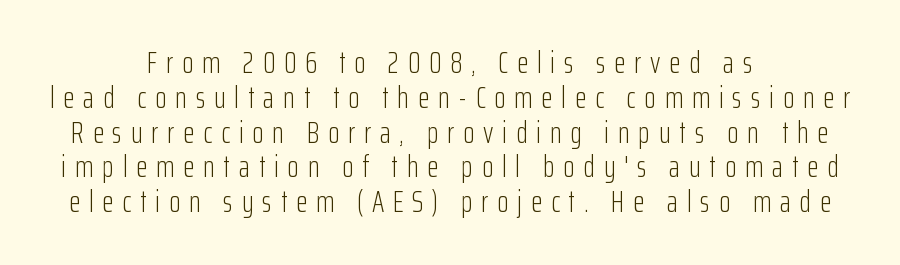
{"serif": "no", "italic": "no", "bold": "no", "weight": "light", "width": "condensed", "stroke_contrast": "low", "x_height": "medium", "monospaced": "no", "underline": "no", "align": "center", "line_spacing_ratio": 1.16, "letter_spacing": "wide", "letter_spacing_em": 0.29, "glyph_px": 30}
